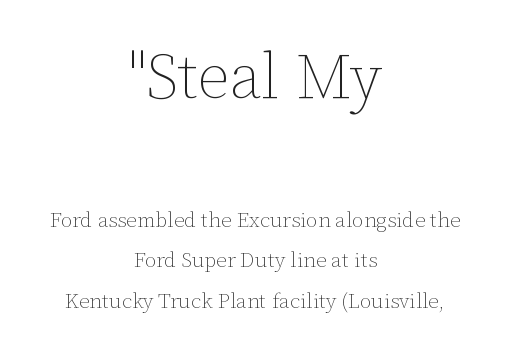
Tall strokes in this sample are plumb rather than angled. No extra ink here — the face is not bold. The designer dialed line spacing up above the default. The passage shown is typed in a proportional face where columns would drift. Descenders hang freely into open space.
